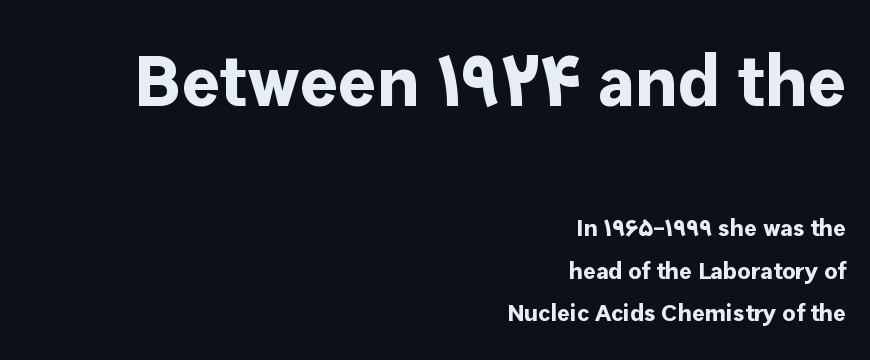
The image shows 72 px bold sans-serif type, upright; set right-aligned, line spacing 1.76x, normal letter spacing, not underlined; the first (top) block is 3.0x larger; low stroke contrast and a medium x-height.
